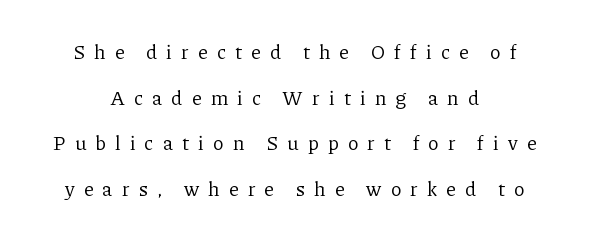
Q: Is the text bold? A: No.
Q: Is the text italic (slanted)? A: No, it is upright.
Q: Is the text underlined? A: No.
Q: How is the paragraph aligned? A: Centered.
Q: Is the spacing between letters normal or unusually wide? A: Unusually wide.
Q: Is the spacing between lines tight, normal or loose? A: Loose.
